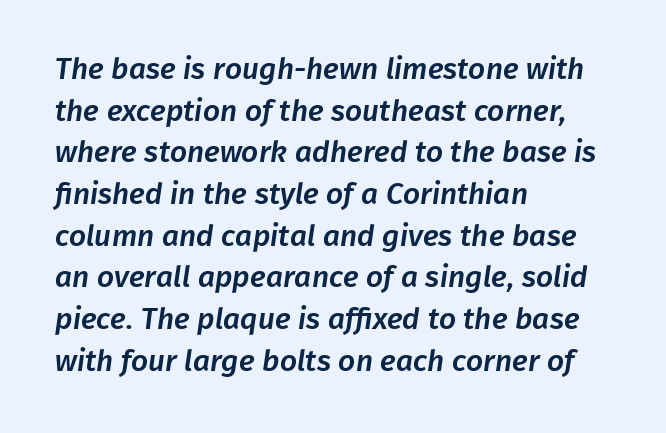
The image shows 30 px sans-serif type; set left-aligned, normal line spacing (1.39x), normal letter spacing, not underlined; low stroke contrast and a medium x-height.
